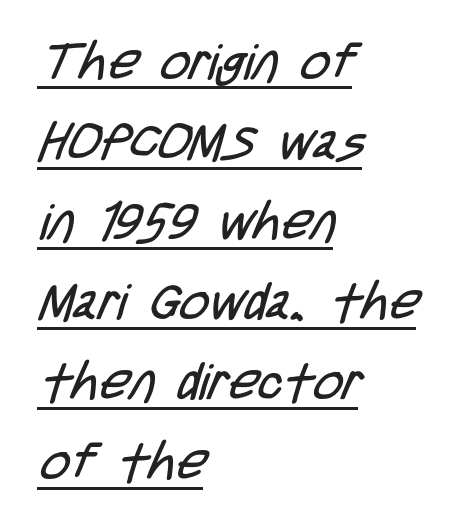
Regular leading. You can tell from the bare stems that sans-serif type was used. Compared with a centered layout, this one pins lines to the left instead. Think of a printed novel: that variable character pitch is what you see here. The rendering uses the underline text-decoration. This is not heavy type; no bold has been used.
